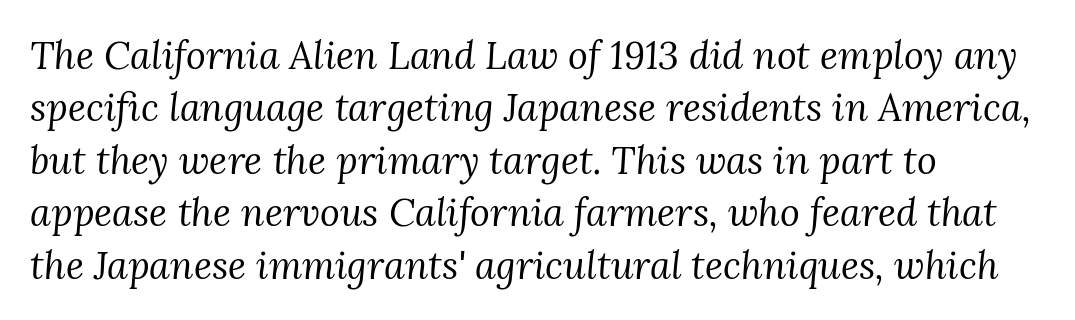
{"serif": "yes", "italic": "yes", "lean": "right", "slant_degrees": 3, "bold": "no", "weight": "regular", "width": "normal", "stroke_contrast": "medium", "x_height": "medium", "monospaced": "no", "underline": "no", "align": "left", "line_spacing": "normal", "line_spacing_ratio": 1.38, "letter_spacing": "normal", "letter_spacing_em": 0.0, "glyph_px": 38}
